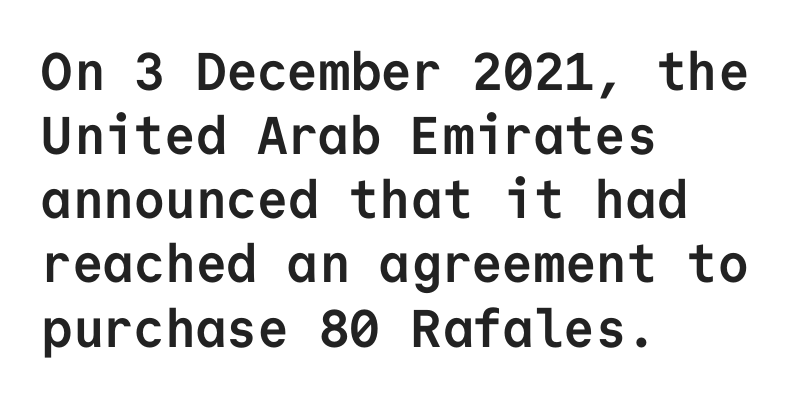
The typesetter chose a ragged-right arrangement here. This sample uses plain, unmodified letter spacing. The characters display no serif detailing; their extremities are plain. Check the space under the baseline: it is left empty.
